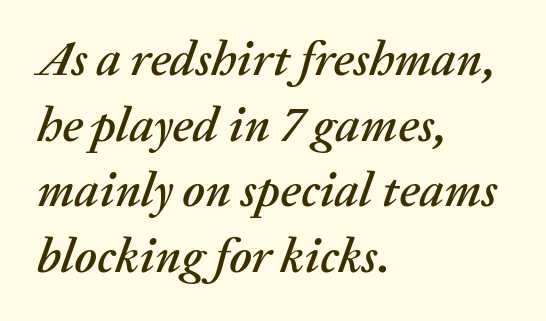
The image shows 49 px text type, italic (leaning right); set left-aligned, normal line spacing (1.34x), normal letter spacing, not underlined; medium stroke contrast and a medium x-height.
